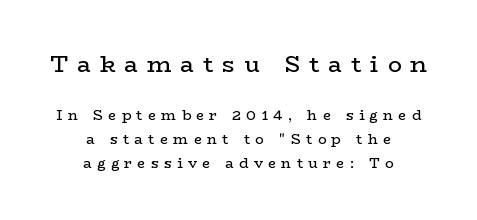
Q: Is the text bold? A: No.
Q: Is the text italic (slanted)? A: No, it is upright.
Q: Is the text underlined? A: No.
Q: How is the paragraph aligned? A: Centered.
Q: Is the spacing between letters normal or unusually wide? A: Unusually wide.
Q: Which block of text is set in a larger size, the first (top) or the second (bottom)? A: The first (top) one.
